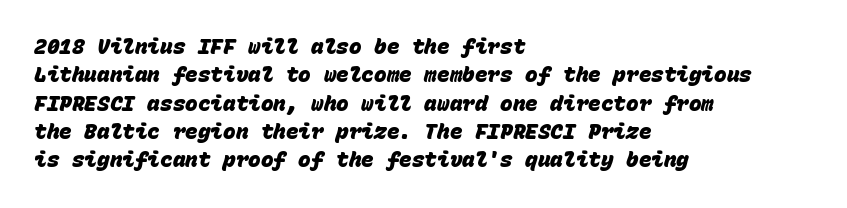
{"bold": "yes", "underline": "no", "align": "left", "line_spacing": "normal", "line_spacing_ratio": 1.35, "letter_spacing": "normal", "letter_spacing_em": 0.0, "glyph_px": 21}
